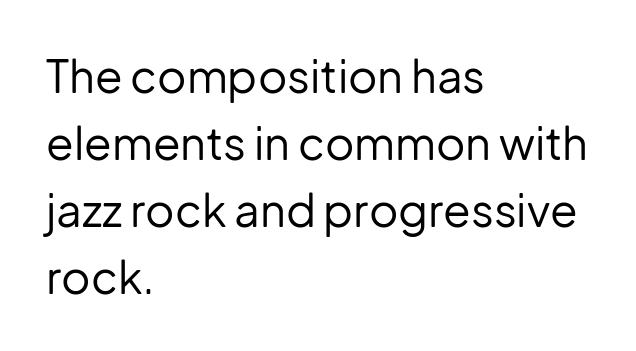
The image shows 45 px regular-weight sans-serif type, upright; set left-aligned, normal line spacing (1.49x), normal letter spacing, not underlined; low stroke contrast and a medium x-height.
